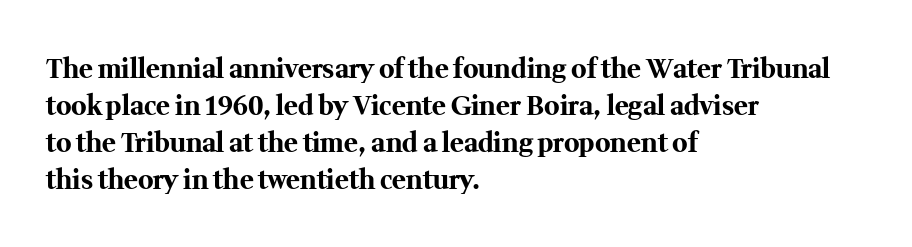
These words are printed bold, with thick strokes throughout. Between one letter and the next there's only the usual sliver of space. The letters stand straight up with perfectly vertical stems. The rendering anchors every line to the left-hand side. The leading is moderate, giving the passage an even texture.
